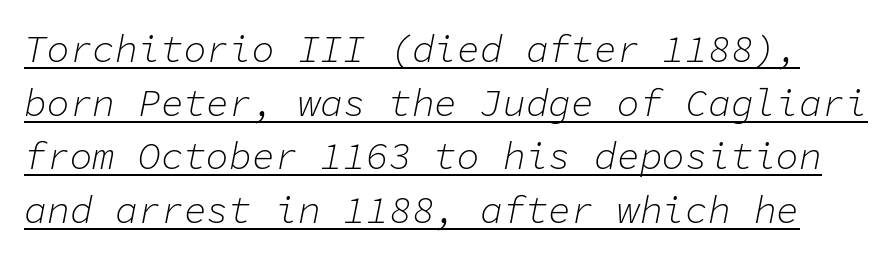
The image shows 38 px light type, italic (leaning right), monospaced; set normal line spacing (1.41x), normal letter spacing, underlined; low stroke contrast and a medium x-height.
